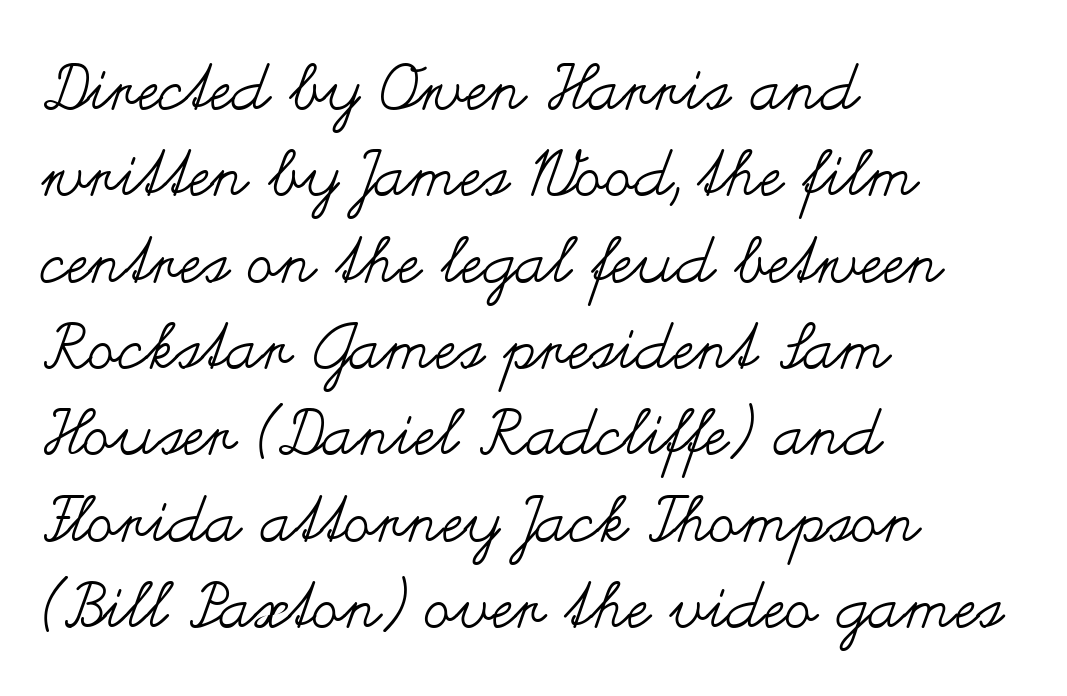
The image shows 63 px regular-weight, wide type; set left-aligned, normal line spacing (1.37x), normal letter spacing, not underlined; medium stroke contrast and a small x-height.
